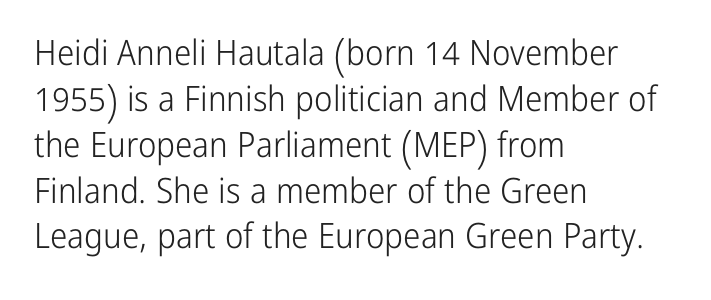
{"serif": "no", "italic": "no", "bold": "no", "weight": "light", "width": "condensed", "stroke_contrast": "low", "x_height": "medium", "monospaced": "no", "underline": "no", "align": "left", "line_spacing": "normal", "line_spacing_ratio": 1.31, "letter_spacing": "normal", "letter_spacing_em": 0.0, "glyph_px": 35}
